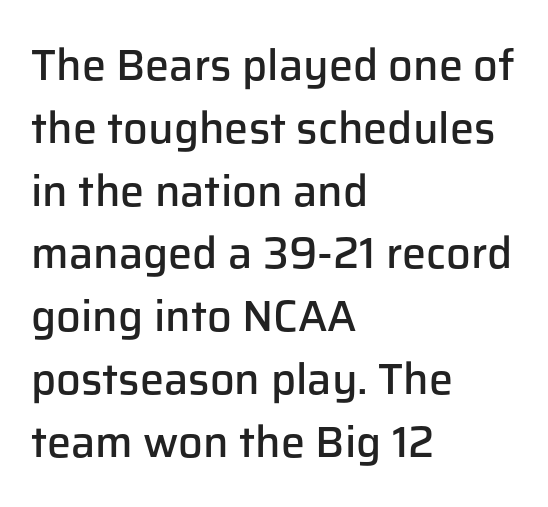
In terms of letterform style, serifs are entirely absent. Vertical spacing — default. The typesetting leans somewhat heavy: a semibold. Rendered with straight, roman letterforms. Glance below the letters and you will spot only blank space.
